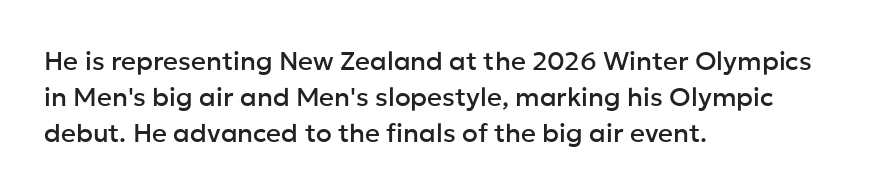
The image shows 26 px text type, upright; set left-aligned, normal line spacing (1.38x), normal letter spacing, not underlined.
